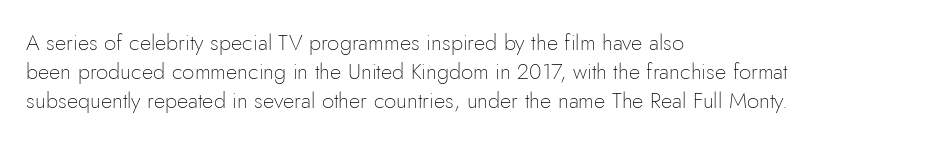
Q: Is the text bold? A: No.
Q: Is the text italic (slanted)? A: No, it is upright.
Q: Is the text underlined? A: No.
Q: How is the paragraph aligned? A: Left-aligned.
Q: Is the spacing between letters normal or unusually wide? A: Normal.
Q: Is the spacing between lines tight, normal or loose? A: Normal.
